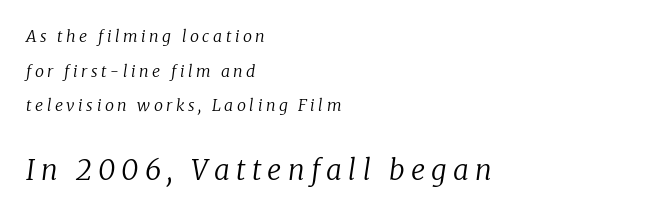
The image shows 28 px regular-weight serif type, italic (leaning right); set left-aligned, loose line spacing (2.16x), unusually wide letter spacing (+0.22 em), not underlined; the second (bottom) block is 1.75x larger; low stroke contrast and a medium x-height.
